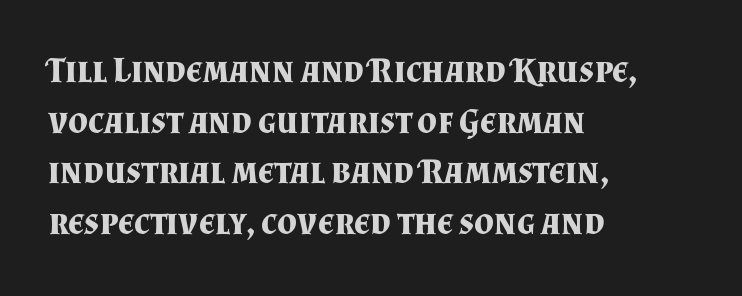
{"serif": "yes", "italic": "no", "bold": "yes", "weight": "bold", "width": "normal", "stroke_contrast": "medium", "x_height": "small", "monospaced": "no", "underline": "no", "align": "left", "line_spacing": "normal", "line_spacing_ratio": 1.45, "letter_spacing": "normal", "letter_spacing_em": 0.0, "glyph_px": 35}
